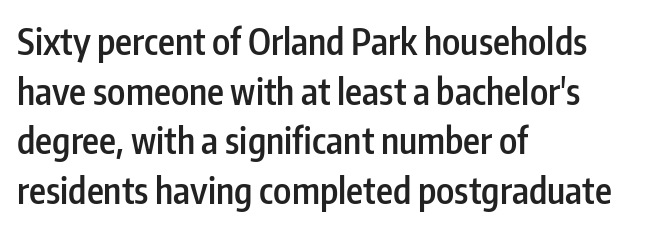
The image shows 36 px semibold, condensed sans-serif type, upright; set left-aligned, normal line spacing (1.38x), normal letter spacing, not underlined; low stroke contrast and a medium x-height.
